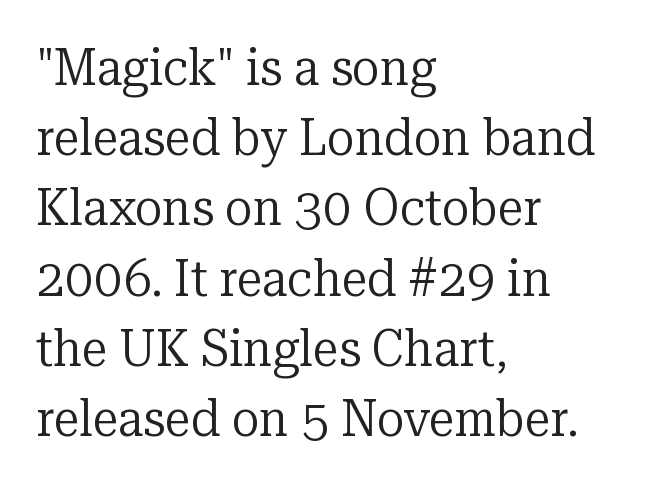
Q: Is the text bold? A: No.
Q: Is the text italic (slanted)? A: No, it is upright.
Q: Is the typeface a serif or a sans-serif typeface? A: Serif.
Q: Is the text underlined? A: No.
Q: How is the paragraph aligned? A: Left-aligned.
Q: Is the spacing between letters normal or unusually wide? A: Normal.
Q: Is the spacing between lines tight, normal or loose? A: Normal.
Q: Width (condensed, normal, or wide)? A: Normal.
Q: Stroke contrast? A: Low.
Q: x-height? A: Medium.
Q: Monospaced? A: No.
